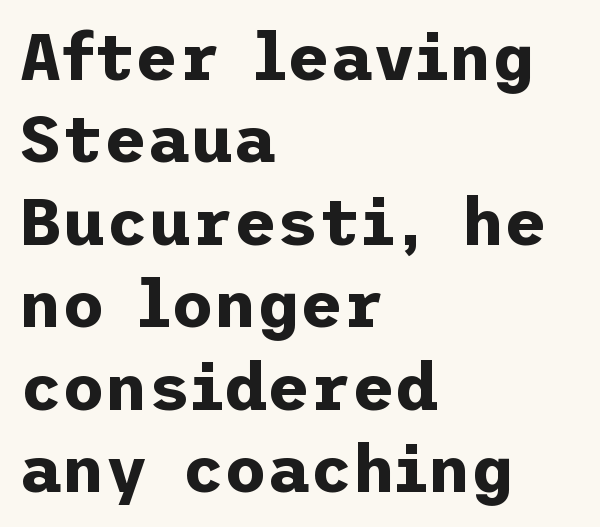
The image shows 66 px bold sans-serif type, upright; set left-aligned, normal line spacing (1.25x), normal letter spacing, not underlined; low stroke contrast and a medium x-height.
